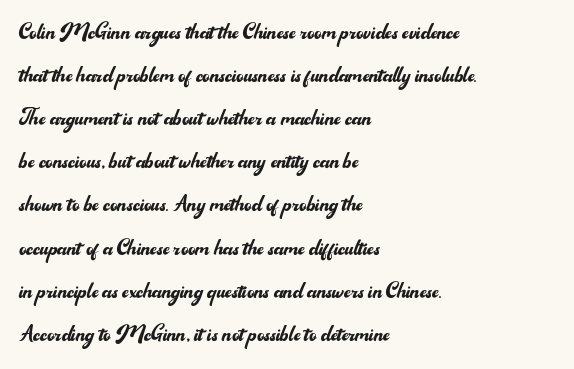
Q: Is the text bold? A: No.
Q: Is the text italic (slanted)? A: Yes.
Q: Is the typeface a serif or a sans-serif typeface? A: Sans-serif.
Q: Is the text underlined? A: No.
Q: How is the paragraph aligned? A: Left-aligned.
Q: Is the spacing between letters normal or unusually wide? A: Normal.
Q: Is the spacing between lines tight, normal or loose? A: Normal.
Q: Width (condensed, normal, or wide)? A: Normal.
Q: Stroke contrast? A: Medium.
Q: x-height? A: Small.
Q: Monospaced? A: No.
